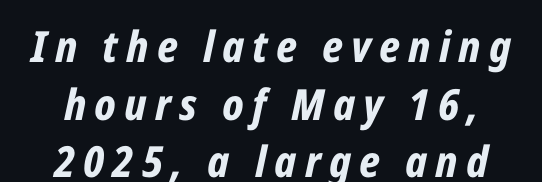
This sample has the flowing, uneven cadence of proportional lettering. Heavy, bold letterforms. The string is rendered with underlining switched off. Baseline-to-baseline distance is the conventional proportion of letter height.
